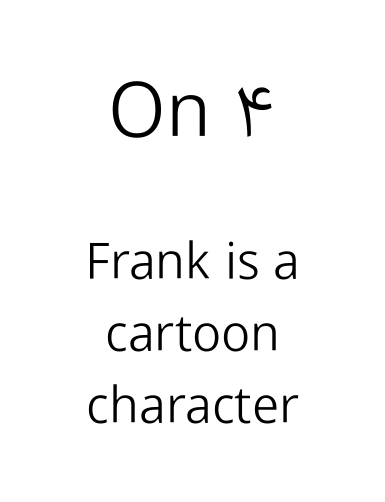
The image shows 77 px light sans-serif type, upright; set centered, normal line spacing (1.41x), normal letter spacing, not underlined; the first (top) block is 1.51x larger; low stroke contrast and a medium x-height.
